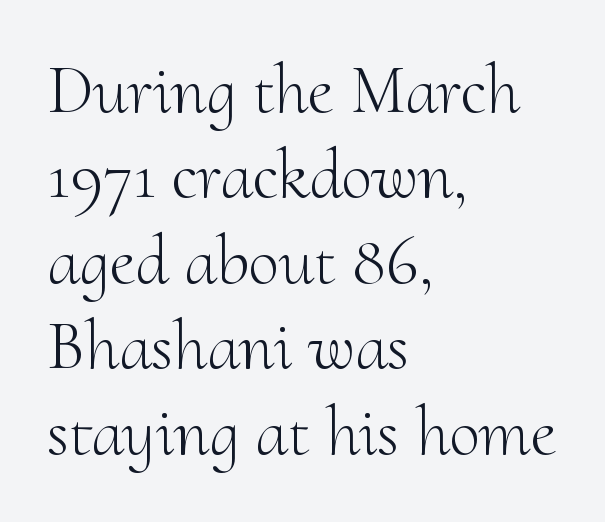
The image shows 70 px light serif type, upright; set left-aligned, line spacing 1.22x, normal letter spacing, not underlined; medium stroke contrast and a small x-height.
